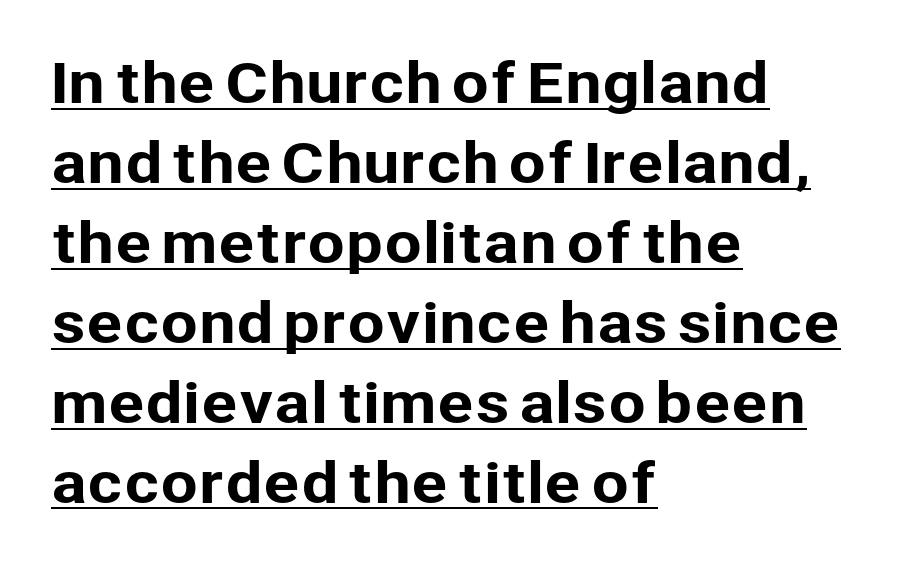
Q: Is the text italic (slanted)? A: No, it is upright.
Q: Is the typeface a serif or a sans-serif typeface? A: Sans-serif.
Q: Is the text underlined? A: Yes.
Q: How is the paragraph aligned? A: Left-aligned.
Q: Is the spacing between letters normal or unusually wide? A: Normal.
Q: Is the spacing between lines tight, normal or loose? A: Normal.
Q: Width (condensed, normal, or wide)? A: Normal.
Q: Stroke contrast? A: Low.
Q: x-height? A: Medium.
Q: Monospaced? A: No.
